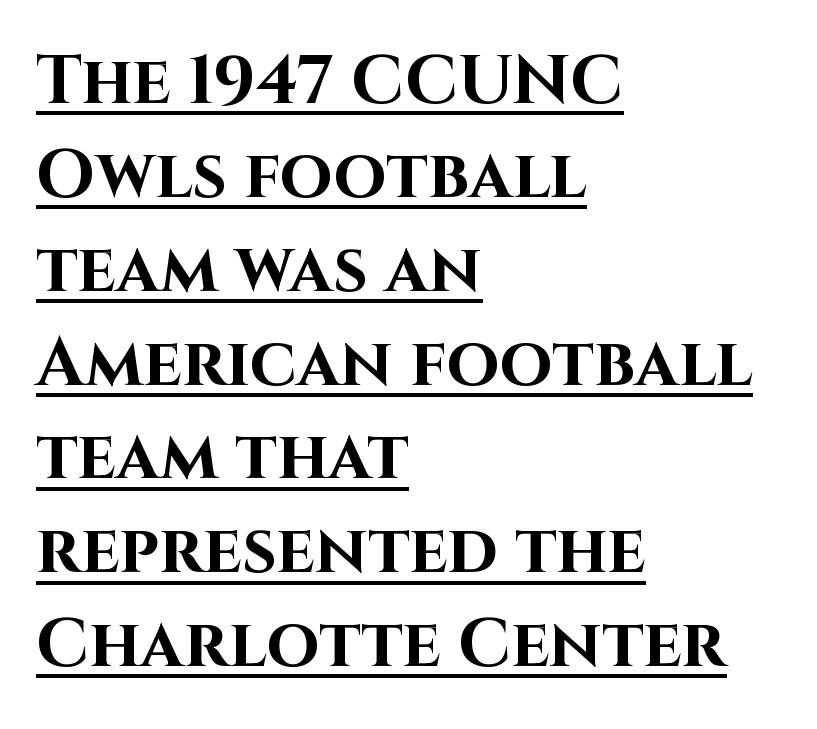
Q: Is the text bold? A: Yes.
Q: Is the text italic (slanted)? A: No, it is upright.
Q: Is the typeface a serif or a sans-serif typeface? A: Sans-serif.
Q: Is the text underlined? A: Yes.
Q: How is the paragraph aligned? A: Left-aligned.
Q: Is the spacing between letters normal or unusually wide? A: Normal.
Q: Is the spacing between lines tight, normal or loose? A: Normal.
Q: Width (condensed, normal, or wide)? A: Normal.
Q: Stroke contrast? A: High.
Q: x-height? A: Large.
Q: Monospaced? A: No.
